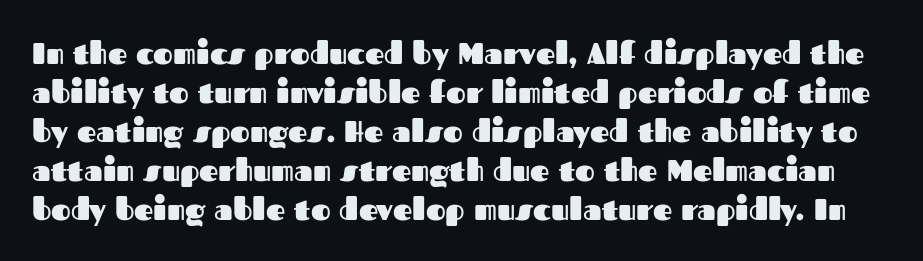
The image shows 30 px heavy sans-serif type, upright; set normal line spacing (1.3x), normal letter spacing, not underlined; medium stroke contrast and a medium x-height.
